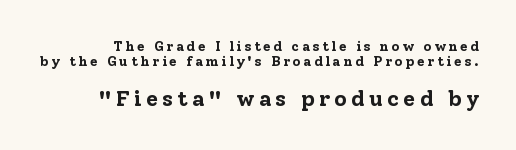
In this sample the second text group is rendered at the bigger scale. Any mark beneath the type? The region is blank. These lines carry a lot of weight — the face is fully bold. Summary of vertical rhythm: compact, with narrow interline spacing. If you drew a line through each stem, it would be perfectly vertical.
